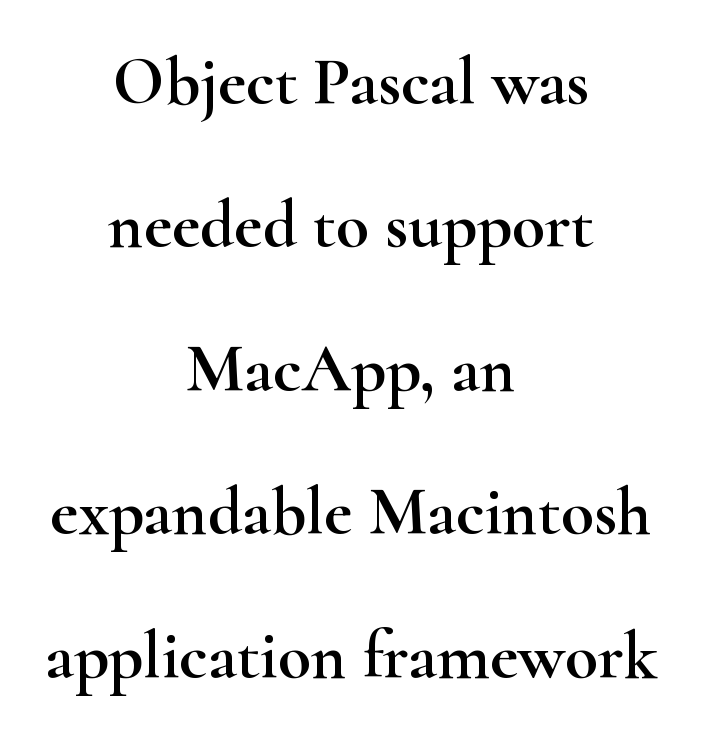
Q: Is the text italic (slanted)? A: No, it is upright.
Q: Is the typeface a serif or a sans-serif typeface? A: Serif.
Q: Is the text underlined? A: No.
Q: How is the paragraph aligned? A: Centered.
Q: Is the spacing between letters normal or unusually wide? A: Normal.
Q: Is the spacing between lines tight, normal or loose? A: Loose.
Q: Width (condensed, normal, or wide)? A: Wide.
Q: Stroke contrast? A: High.
Q: x-height? A: Small.
Q: Monospaced? A: No.
